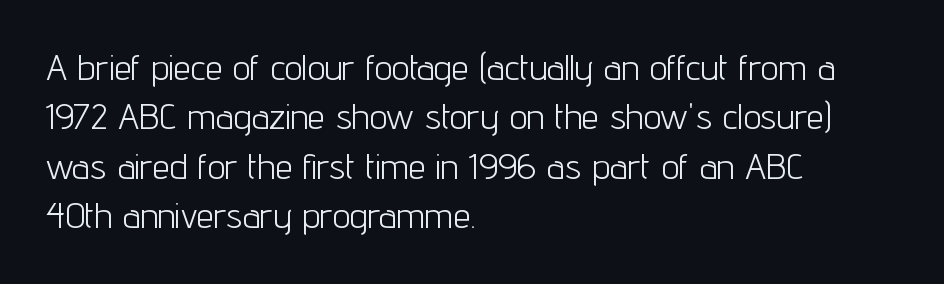
{"serif": "no", "italic": "no", "bold": "no", "weight": "light", "width": "condensed", "stroke_contrast": "low", "x_height": "medium", "monospaced": "no", "underline": "no", "align": "left", "line_spacing": "normal", "line_spacing_ratio": 1.41, "letter_spacing": "normal", "letter_spacing_em": 0.0, "glyph_px": 35}
